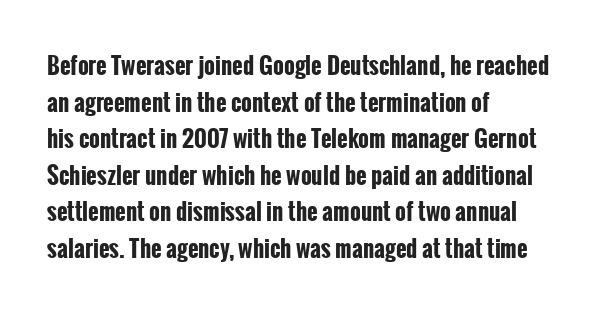
Q: Is the text bold? A: Yes.
Q: Is the text italic (slanted)? A: No, it is upright.
Q: Is the text underlined? A: No.
Q: How is the paragraph aligned? A: Left-aligned.
Q: Is the spacing between letters normal or unusually wide? A: Normal.
Q: Is the spacing between lines tight, normal or loose? A: Normal.
